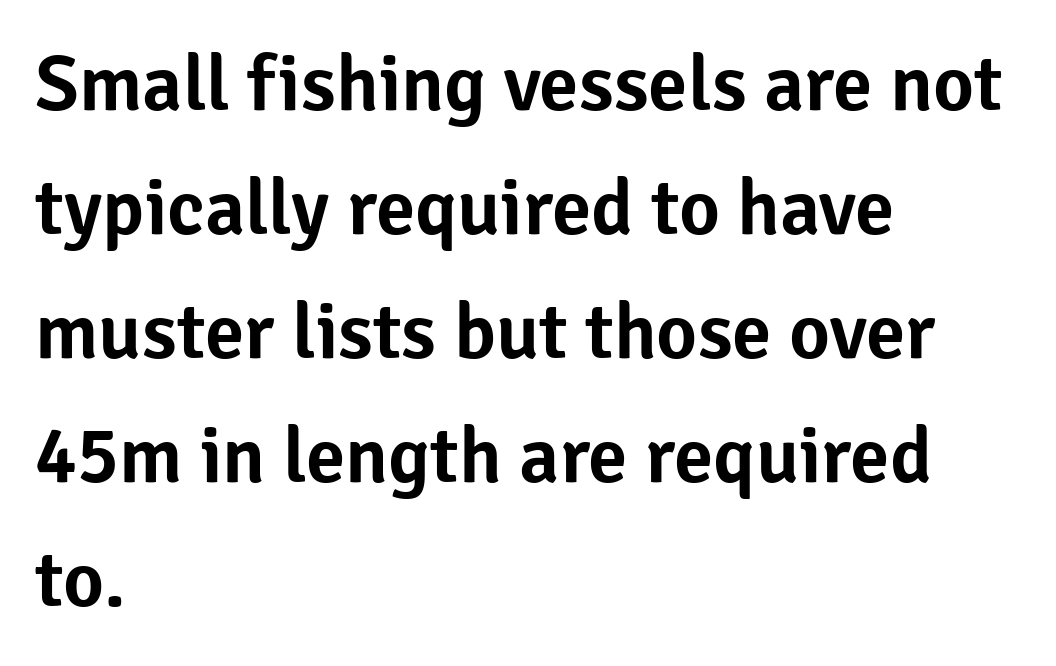
The image shows 79 px sans-serif type, upright; set left-aligned, normal line spacing (1.57x), normal letter spacing, not underlined; low stroke contrast and a medium x-height.
